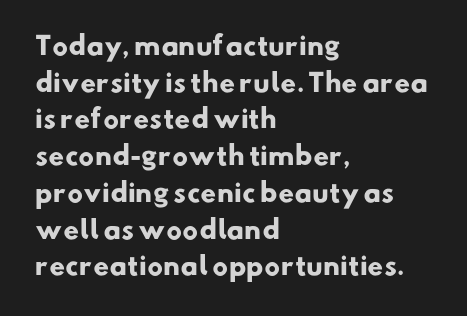
Q: Is the text bold? A: Yes.
Q: Is the text underlined? A: No.
Q: How is the paragraph aligned? A: Left-aligned.
Q: Is the spacing between letters normal or unusually wide? A: Normal.
Q: Is the spacing between lines tight, normal or loose? A: Normal.
